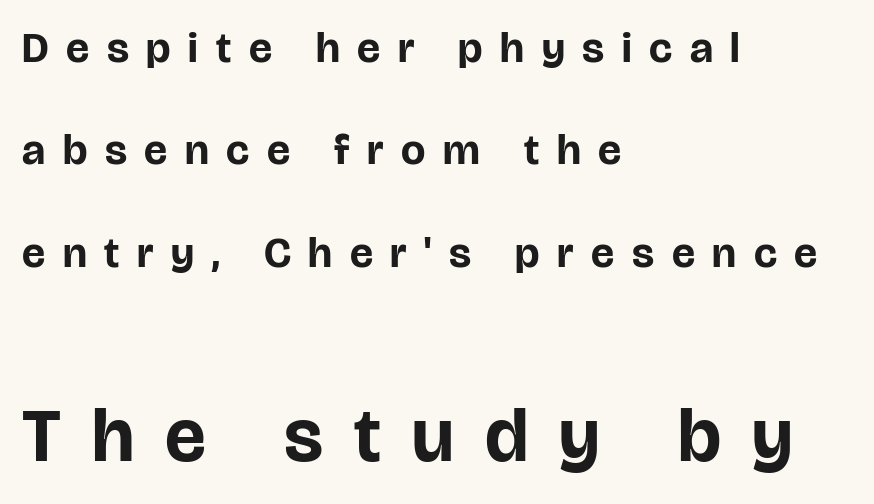
Q: Is the text bold? A: Yes.
Q: Is the text italic (slanted)? A: No, it is upright.
Q: Is the typeface a serif or a sans-serif typeface? A: Sans-serif.
Q: Is the text underlined? A: No.
Q: How is the paragraph aligned? A: Left-aligned.
Q: Is the spacing between letters normal or unusually wide? A: Unusually wide.
Q: Is the spacing between lines tight, normal or loose? A: Loose.
Q: Which block of text is set in a larger size, the first (top) or the second (bottom)? A: The second (bottom) one.
Q: Width (condensed, normal, or wide)? A: Normal.
Q: Stroke contrast? A: Low.
Q: x-height? A: Large.
Q: Monospaced? A: No.
